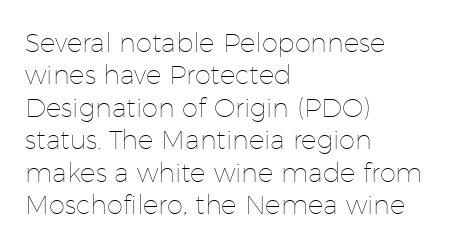
Q: Is the text bold? A: No.
Q: Is the text italic (slanted)? A: No, it is upright.
Q: Is the text underlined? A: No.
Q: How is the paragraph aligned? A: Left-aligned.
Q: Is the spacing between letters normal or unusually wide? A: Normal.
Q: Is the spacing between lines tight, normal or loose? A: Normal.
